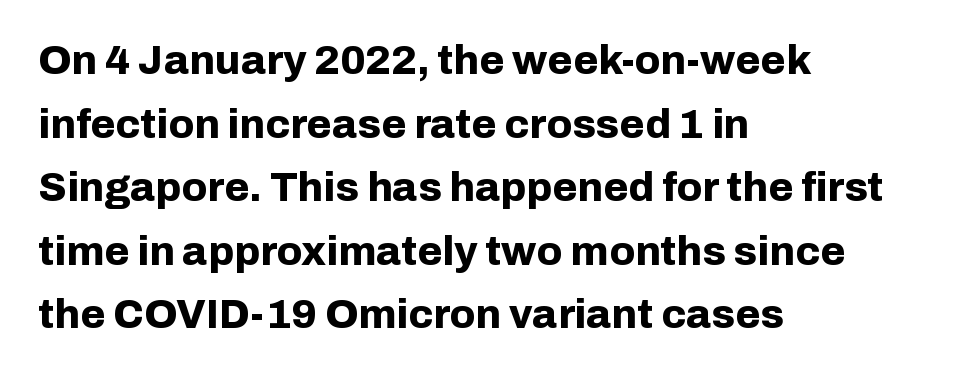
You can tell from the bare stems that sans-serif type was used. Designer's note — italics off, roman on. Notice how descenders clear the ascenders below comfortably — that's standard leading. The strip under each line holds only bare page.
